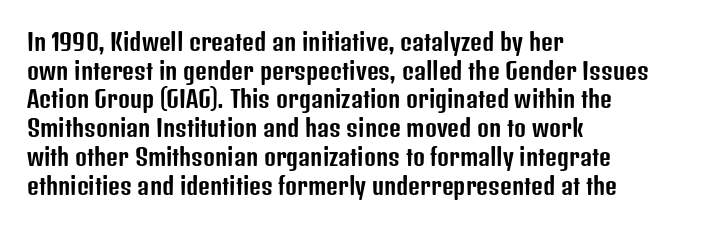
Q: Is the text italic (slanted)? A: No, it is upright.
Q: Is the text underlined? A: No.
Q: How is the paragraph aligned? A: Left-aligned.
Q: Is the spacing between letters normal or unusually wide? A: Normal.
Q: Is the spacing between lines tight, normal or loose? A: Normal.
